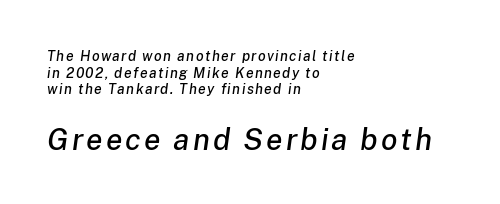
The image shows 30 px text type, italic (leaning right); set left-aligned, line spacing 1.19x, not underlined; the second (bottom) block is 2.14x larger; low stroke contrast and a medium x-height.
